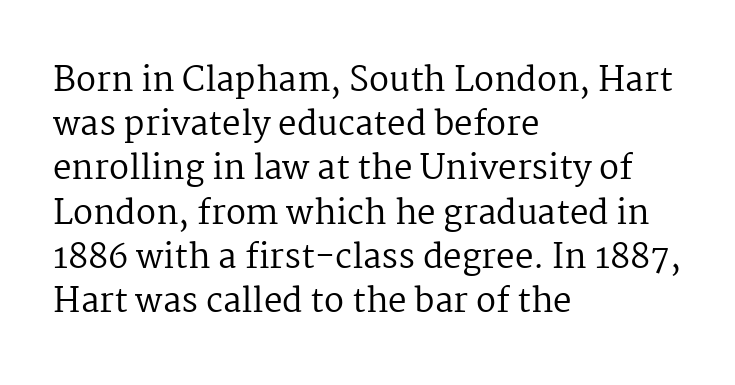
{"serif": "yes", "italic": "no", "bold": "no", "weight": "regular", "width": "normal", "stroke_contrast": "medium", "x_height": "medium", "monospaced": "no", "underline": "no", "align": "left", "line_spacing": "normal", "line_spacing_ratio": 1.34, "letter_spacing": "normal", "letter_spacing_em": 0.0, "glyph_px": 33}
